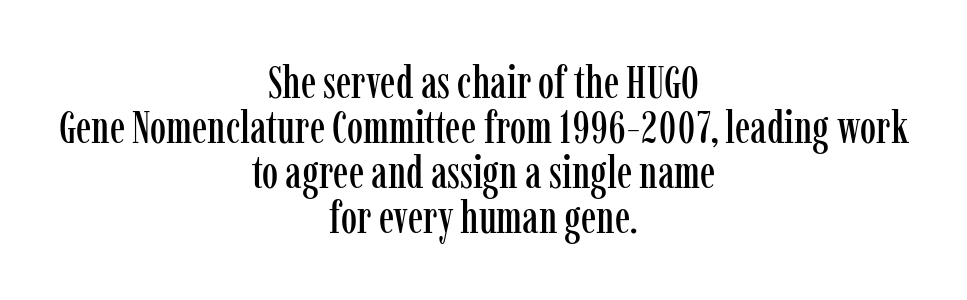
This rendering uses center alignment, leaving both contours irregular but symmetric. This sample uses an upright cut, with every glyph sitting square on the baseline. The face used here is proportionally spaced, like ordinary book or web type. Students, observe: this is what under-led, compact text looks like.
